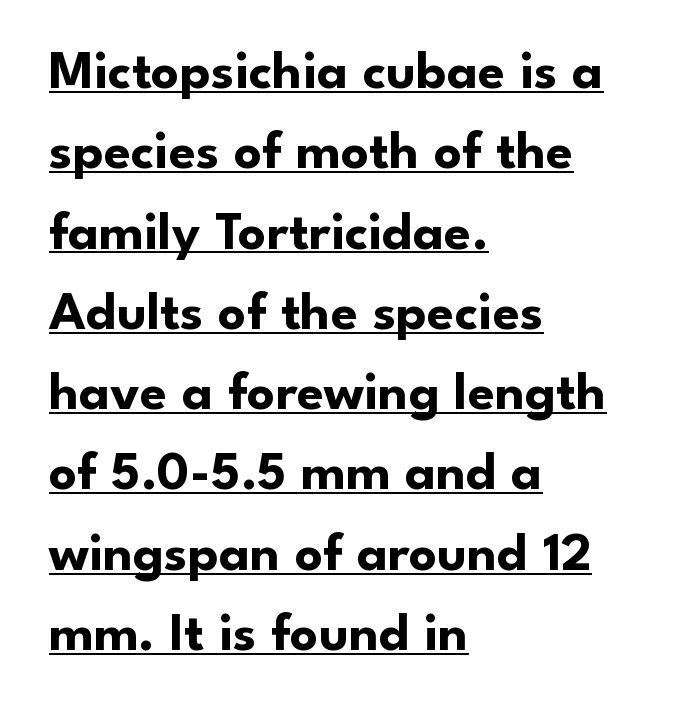
Where is the straight margin? On the left. A typesetter would call this proportional, since set widths differ per character. This is the regular roman posture of the typeface. Default kerning and tracking; the words read as compact shapes. A dark, heavy texture on the line: the type is bold. Examine the stroke ends and you'll find no serifs.
